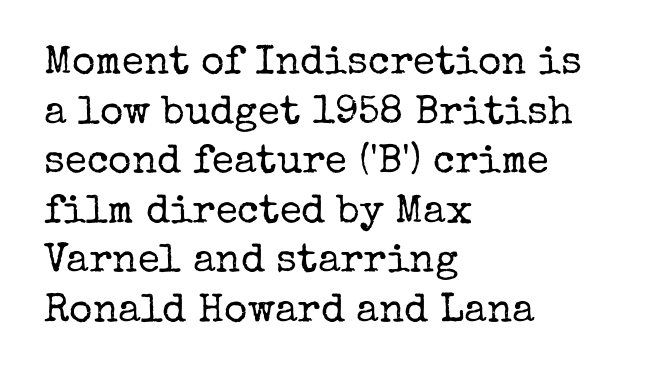
{"serif": "yes", "italic": "no", "bold": "no", "weight": "regular", "width": "normal", "stroke_contrast": "low", "x_height": "medium", "monospaced": "no", "underline": "no", "align": "left", "line_spacing_ratio": 1.24, "letter_spacing": "normal", "letter_spacing_em": 0.0, "glyph_px": 40}
